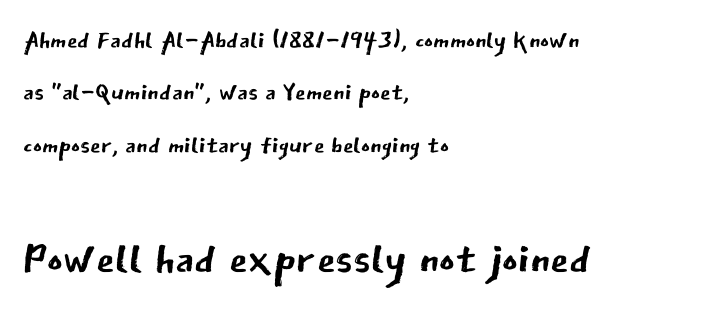
The image shows 60 px regular-weight sans-serif type, upright; set left-aligned, normal line spacing (1.54x), normal letter spacing, not underlined; the second (bottom) block is 1.76x larger; low stroke contrast and a medium x-height.
